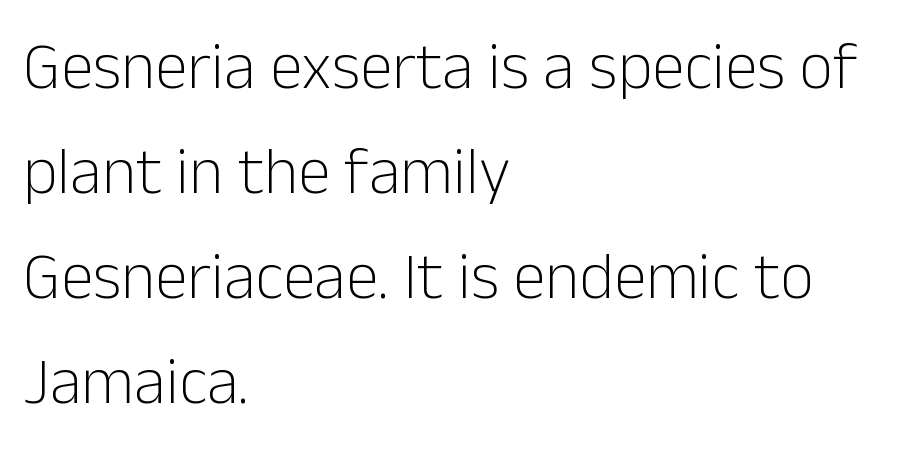
Rule under the text: the space is simply empty. Rendered with straight, roman letterforms. Unlike a traditional serif, this face leaves its strokes unadorned. These lines are rendered in a variable-pitch font. Leftover space on each line is placed entirely after the last word.
